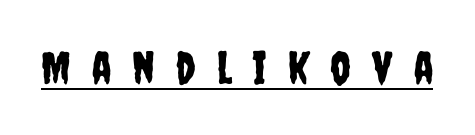
The image shows 45 px condensed sans-serif type, upright; set unusually wide letter spacing (+0.47 em), underlined; low stroke contrast and a large x-height.
